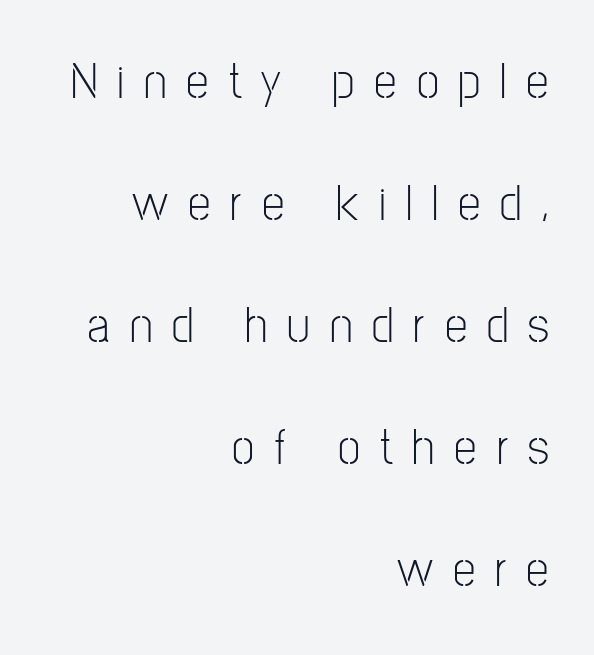
Q: Is the text bold? A: No.
Q: Is the text italic (slanted)? A: No, it is upright.
Q: Is the typeface a serif or a sans-serif typeface? A: Sans-serif.
Q: Is the text underlined? A: No.
Q: How is the paragraph aligned? A: Right-aligned.
Q: Is the spacing between letters normal or unusually wide? A: Unusually wide.
Q: Is the spacing between lines tight, normal or loose? A: Loose.
Q: Width (condensed, normal, or wide)? A: Condensed.
Q: Stroke contrast? A: Low.
Q: x-height? A: Medium.
Q: Monospaced? A: No.
